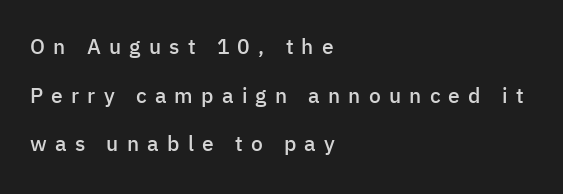
Whoever set this chose breathing room over compactness in the vertical rhythm. Notice how the stems are strictly vertical — no italics here. Substantial extra tracking has been applied to these lines. Nobody drew a line under any word here. Every letter is mildly thick-stroked: semibold rather than bold. Horizontally, the lines are justified to the leading edge only.
